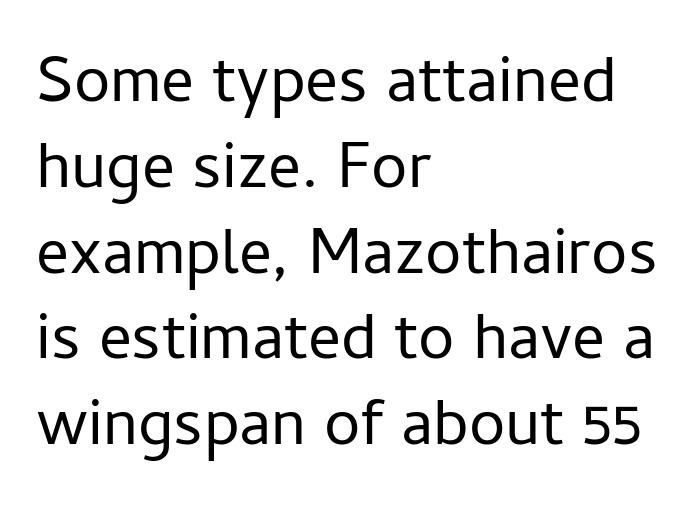
Q: Is the text bold? A: No.
Q: Is the text italic (slanted)? A: No, it is upright.
Q: Is the typeface a serif or a sans-serif typeface? A: Sans-serif.
Q: Is the text underlined? A: No.
Q: How is the paragraph aligned? A: Left-aligned.
Q: Is the spacing between letters normal or unusually wide? A: Normal.
Q: Is the spacing between lines tight, normal or loose? A: Normal.
Q: Width (condensed, normal, or wide)? A: Normal.
Q: Stroke contrast? A: Low.
Q: x-height? A: Medium.
Q: Monospaced? A: No.
